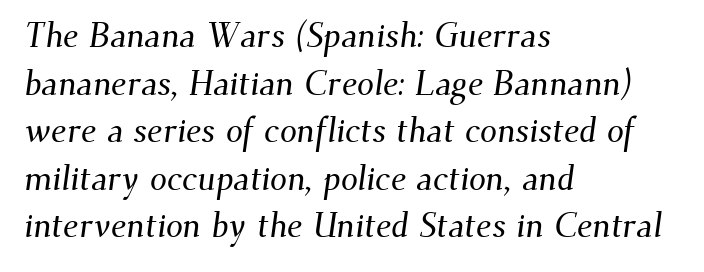
The rendering anchors every line to the left-hand side. The text was rendered using a seriffed face with decorative stroke endings. In terms of letterspacing, this is plain default setting. Summary of vertical rhythm: regular, with standard interline spacing.
